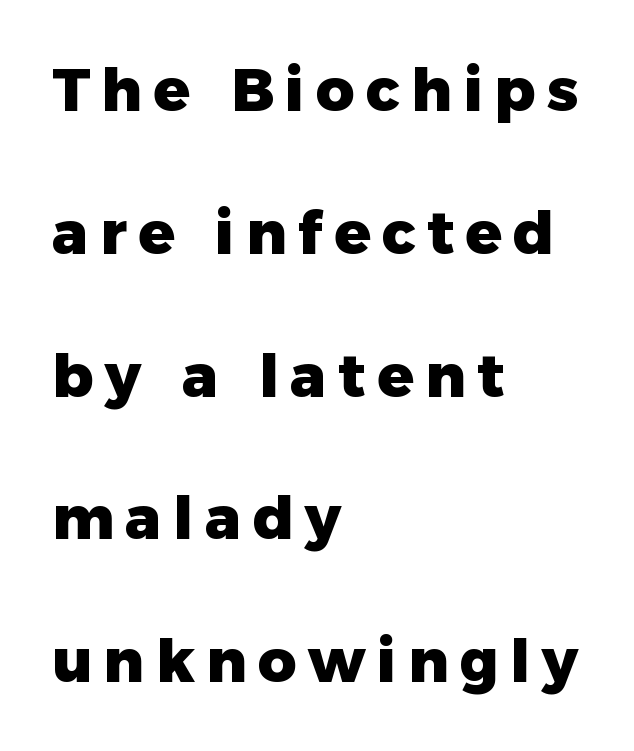
The image shows 60 px heavy sans-serif type, upright; set left-aligned, loose line spacing (2.38x), not underlined; low stroke contrast and a medium x-height.
